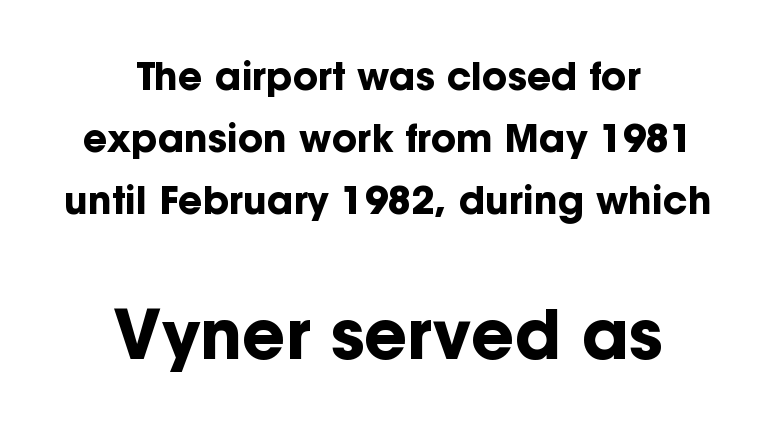
{"serif": "no", "italic": "no", "bold": "yes", "weight": "bold", "width": "normal", "stroke_contrast": "low", "x_height": "medium", "monospaced": "no", "underline": "no", "align": "center", "line_spacing": "normal", "line_spacing_ratio": 1.63, "letter_spacing": "normal", "letter_spacing_em": 0.0, "larger_block": "second", "size_ratio": 1.76, "glyph_px": 67}
